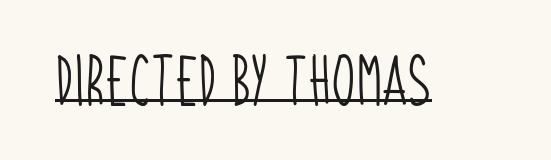
The image shows 50 px light, condensed sans-serif type; set normal letter spacing, underlined; low stroke contrast and a large x-height.
